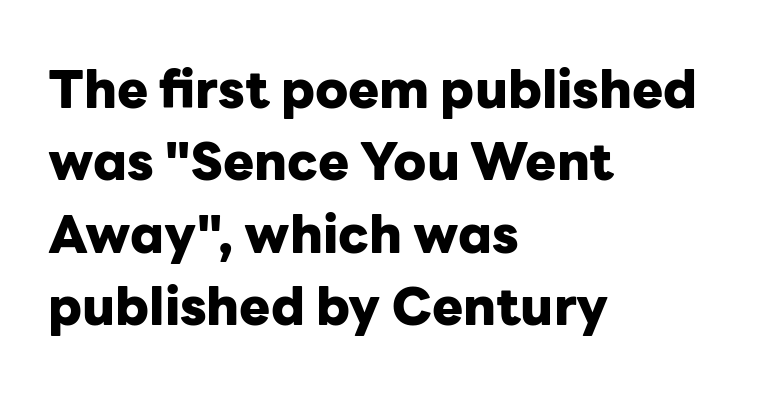
The axis of the letterforms is exactly vertical. Serifs: no, the terminals of the letterforms are clean. Proportional: the letters do not fall into vertical columns. A bare baseline throughout the passage. These lines are set flush left with a ragged right edge.
